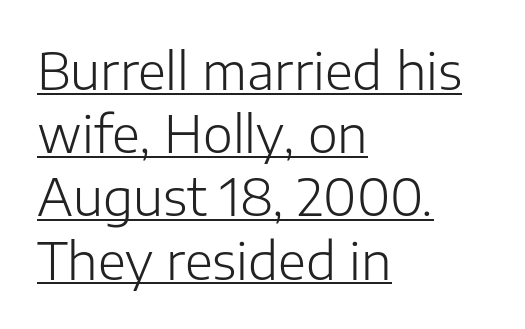
{"serif": "no", "italic": "no", "bold": "no", "weight": "light", "width": "normal", "stroke_contrast": "low", "x_height": "medium", "monospaced": "no", "underline": "yes", "align": "left", "line_spacing_ratio": 1.24, "letter_spacing": "normal", "letter_spacing_em": 0.0, "glyph_px": 51}
